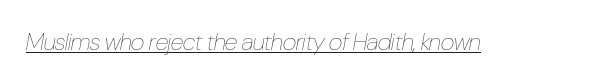
Q: Is the text bold? A: No.
Q: Is the text italic (slanted)? A: Yes, it leans right by about 10 degrees.
Q: Is the text underlined? A: Yes.
Q: Is the spacing between letters normal or unusually wide? A: Normal.
